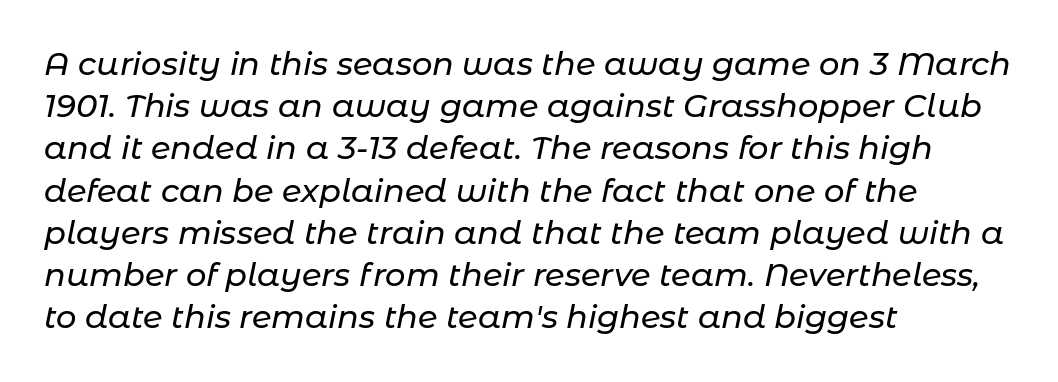
The type is set solid horizontally, with unmodified tracking. The rendering uses natural spacing where letterforms have individual widths. The foot of each line stays bare and open. Typeset ragged right — the left edge is the straight one.
